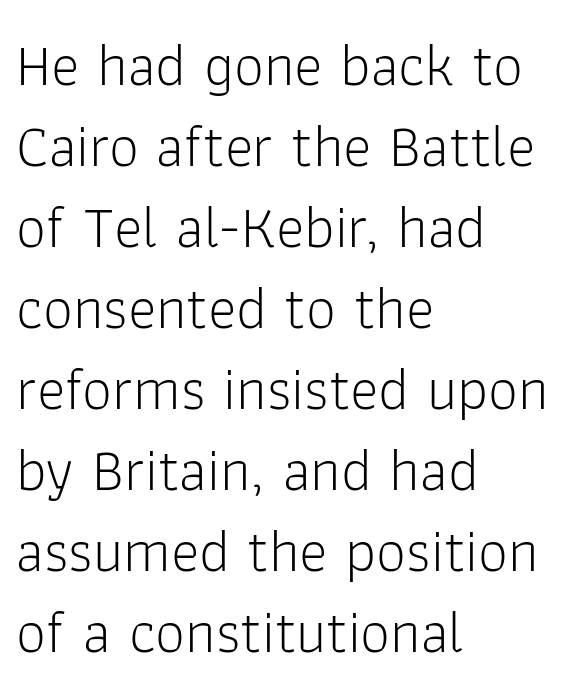
Heft: none added — not bold. The rendering shows plain stroke endings on the letterforms — a sans-serif design. Glyph-to-glyph distance matches everyday printed text. Here the designer chose a conventional face with non-uniform glyph widths. Typeset ragged right — the left edge is the straight one. This rendering features lettering with no underline.
